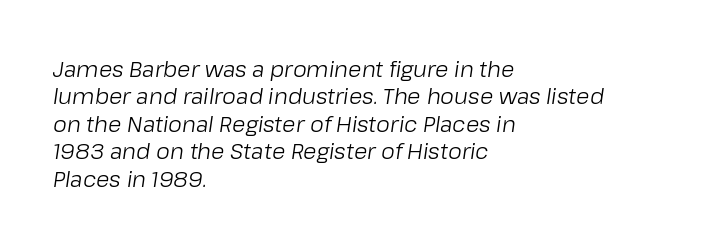
A bare baseline throughout the passage. Italic? Definitely — the glyphs are oblique. Horizontally, the lines are justified to the leading edge only. Weight: not bold — regular or lighter.
